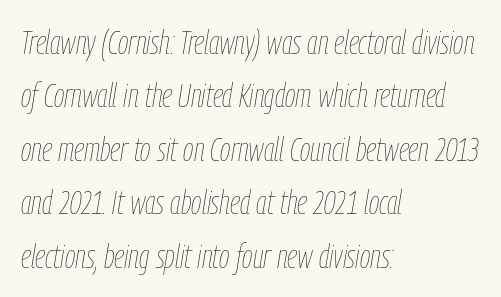
The image shows 34 px thin, condensed type, italic (leaning right); set left-aligned, normal line spacing (1.57x), normal letter spacing, not underlined; low stroke contrast and a medium x-height.
